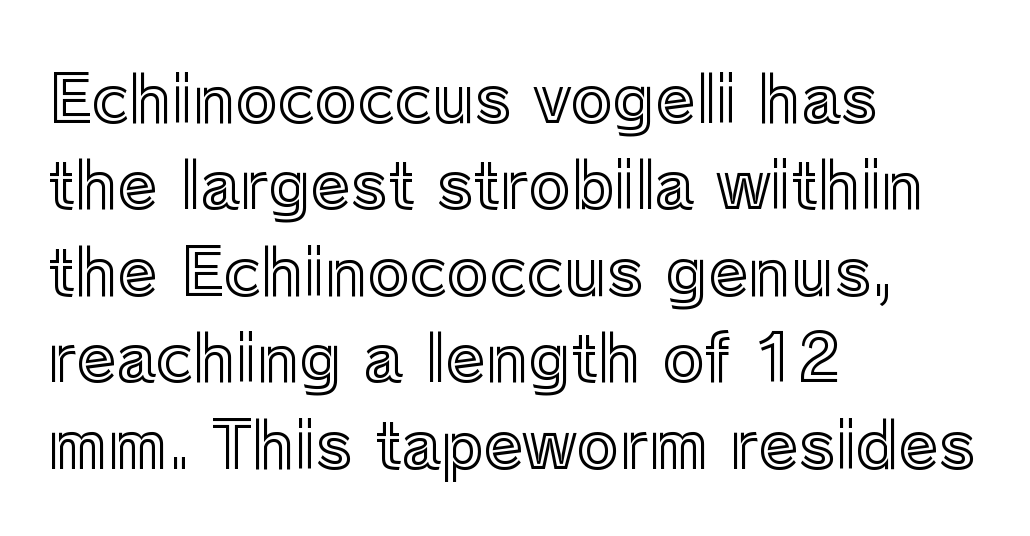
Q: Is the text italic (slanted)? A: No, it is upright.
Q: Is the text underlined? A: No.
Q: How is the paragraph aligned? A: Left-aligned.
Q: Is the spacing between letters normal or unusually wide? A: Normal.
Q: Is the spacing between lines tight, normal or loose? A: Normal.
Q: Width (condensed, normal, or wide)? A: Normal.
Q: x-height? A: Medium.
Q: Monospaced? A: No.
